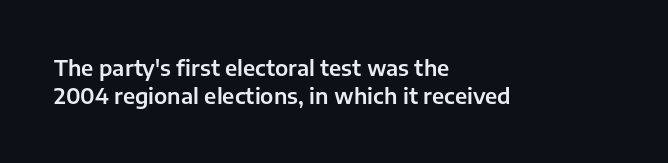
Q: Is the text italic (slanted)? A: No, it is upright.
Q: Is the text underlined? A: No.
Q: How is the paragraph aligned? A: Left-aligned.
Q: Is the spacing between letters normal or unusually wide? A: Normal.
Q: Is the spacing between lines tight, normal or loose? A: Normal.
